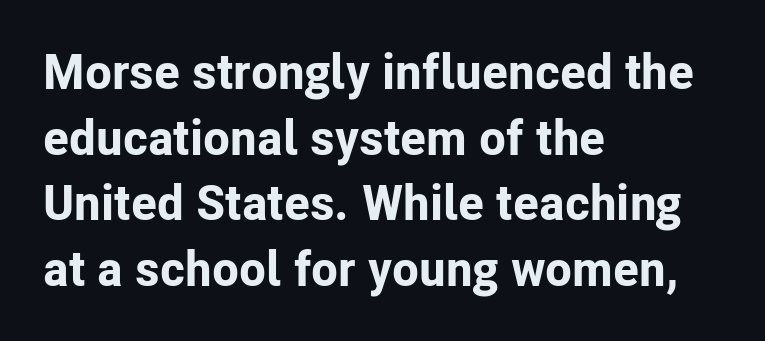
The image shows 49 px bold sans-serif type, upright; set left-aligned, normal line spacing (1.34x), normal letter spacing, not underlined; low stroke contrast and a medium x-height.
